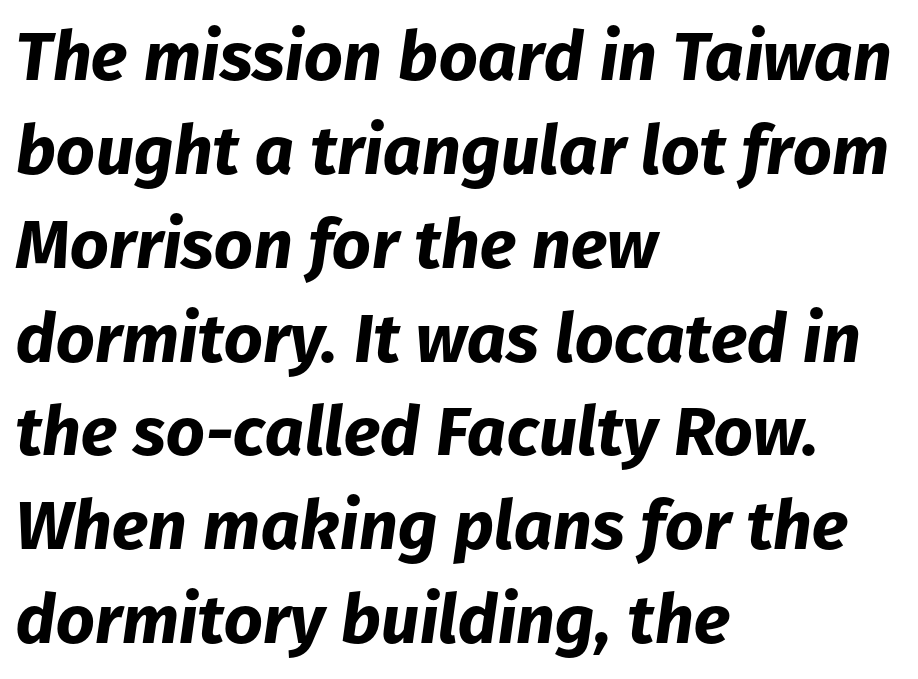
Q: Is the text bold? A: Yes.
Q: Is the text italic (slanted)? A: Yes, it leans right by about 8 degrees.
Q: Is the text underlined? A: No.
Q: How is the paragraph aligned? A: Left-aligned.
Q: Is the spacing between letters normal or unusually wide? A: Normal.
Q: Is the spacing between lines tight, normal or loose? A: Normal.
Q: Width (condensed, normal, or wide)? A: Normal.
Q: Stroke contrast? A: Low.
Q: x-height? A: Medium.
Q: Monospaced? A: No.
